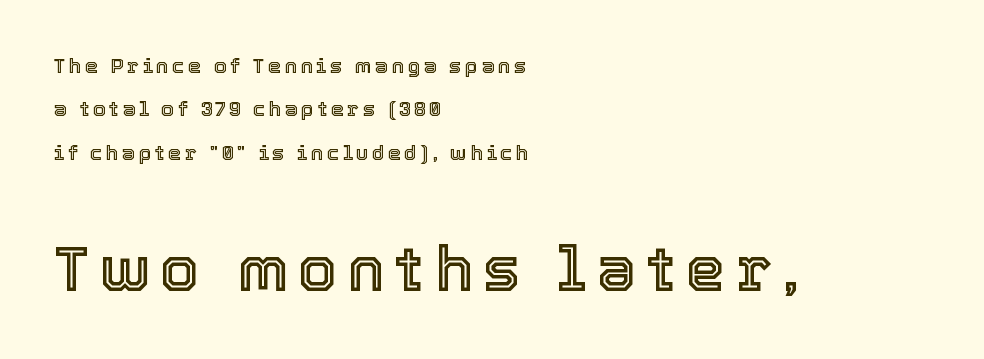
The image shows 63 px text type, upright; set left-aligned, loose line spacing (2.06x), not underlined; the second (bottom) block is 3.0x larger; a medium x-height.
